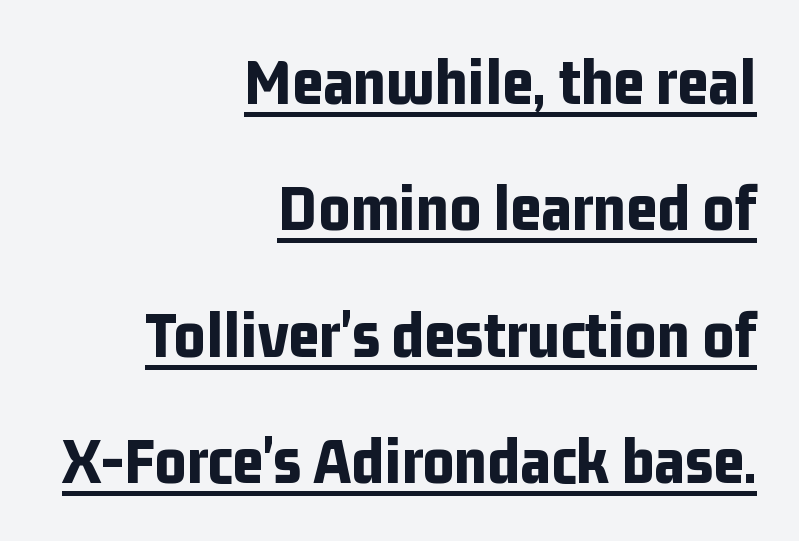
The passage shown is typeset with a sans-serif family. Ordinary non-slanted type is in use. This sample has the flowing, uneven cadence of proportional lettering. The line texture is even and compact thanks to regular tracking. As a designer I'd log this as weight 700, bold. Which margin do the lines hug? The right one — the left edge is uneven.
